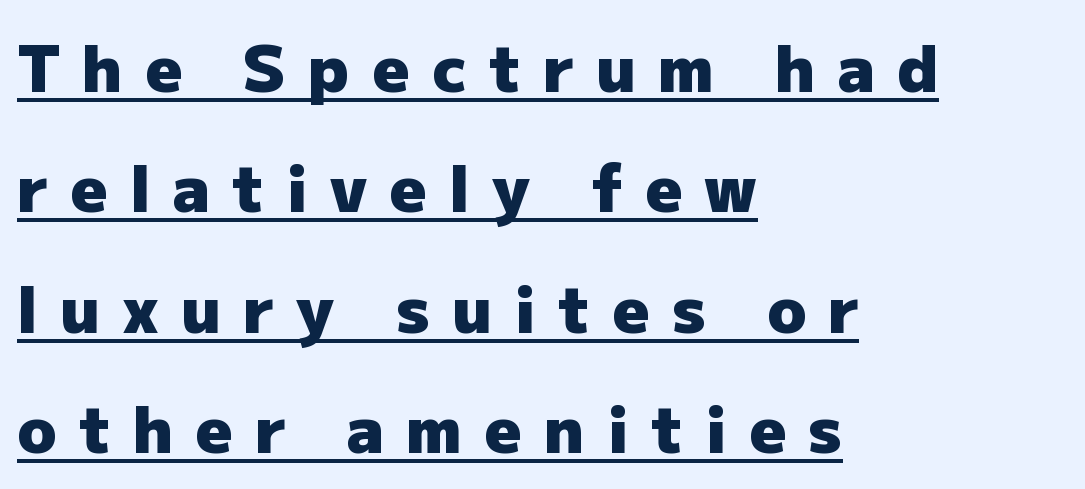
Quick note: not italic, upright. Compared with undecorated copy, this sample adds a rule below the words. Each line starts at the same left margin while the right side varies. These lines have a slow, spaced-out rhythm from letter to letter. Is this a sans? Yes — the strokes have no serifs.
